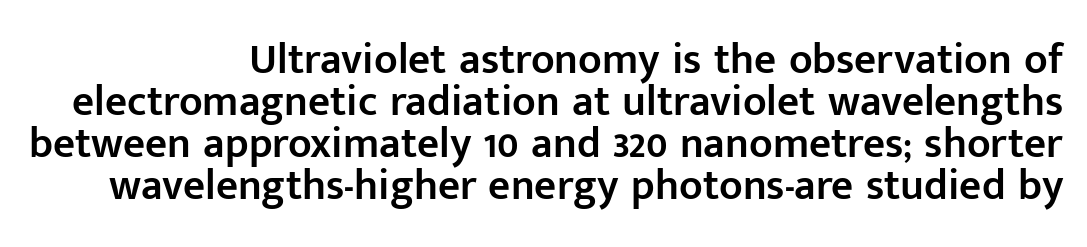
The image shows 43 px semibold sans-serif type, upright; set tight line spacing (0.98x), normal letter spacing, not underlined; low stroke contrast and a medium x-height.
